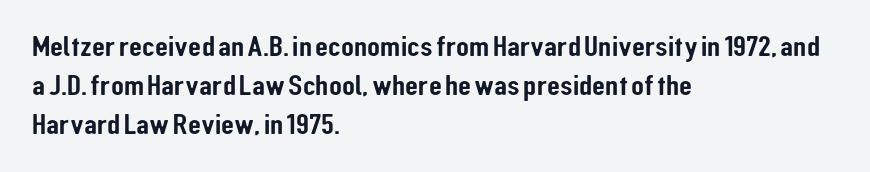
{"serif": "no", "italic": "no", "width": "condensed", "stroke_contrast": "low", "x_height": "medium", "monospaced": "no", "underline": "no", "align": "left", "line_spacing": "normal", "line_spacing_ratio": 1.3, "letter_spacing": "normal", "letter_spacing_em": 0.0, "glyph_px": 30}
